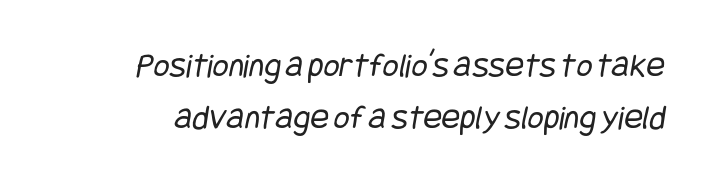
The image shows 35 px regular-weight, condensed sans-serif type; set normal line spacing (1.5x), normal letter spacing, not underlined; low stroke contrast and a large x-height.
